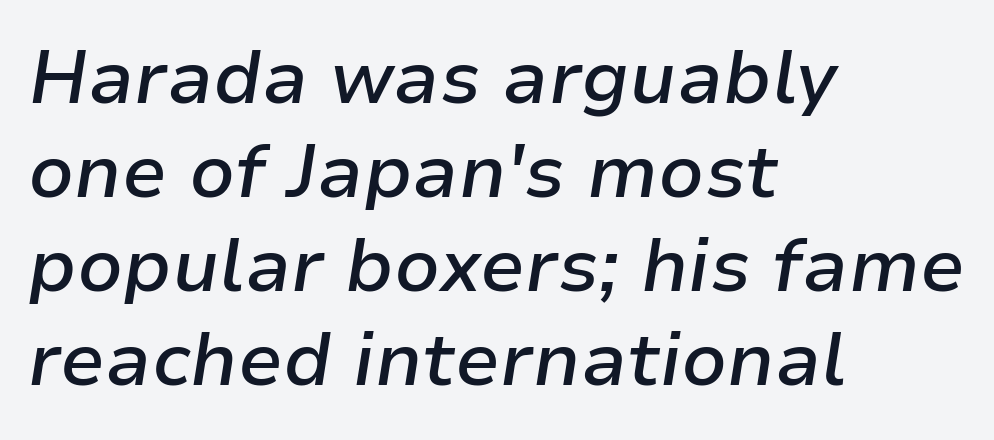
The image shows 74 px semibold type, italic (leaning right); set left-aligned, normal line spacing (1.27x), normal letter spacing, not underlined; low stroke contrast and a medium x-height.
